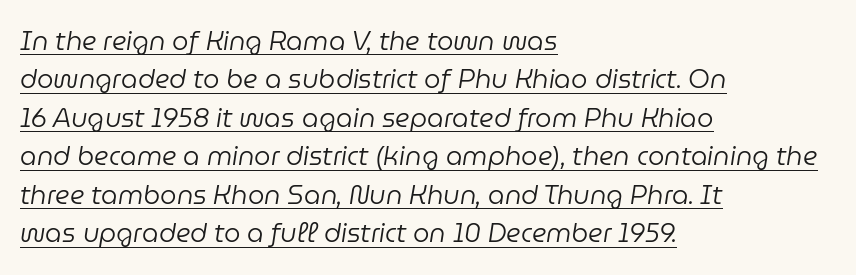
Q: Is the text bold? A: No.
Q: Is the text italic (slanted)? A: Yes, it leans right by about 9 degrees.
Q: Is the text underlined? A: Yes.
Q: How is the paragraph aligned? A: Left-aligned.
Q: Is the spacing between letters normal or unusually wide? A: Normal.
Q: Is the spacing between lines tight, normal or loose? A: Normal.
